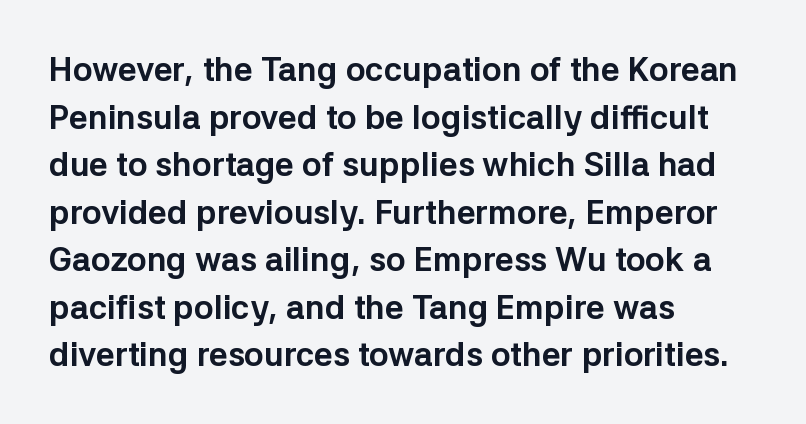
Varying glyph widths throughout — classic text-font behaviour. Each glyph is drawn with heavy, bold strokes. Is this a sans? Yes — the strokes have no serifs. The setting favours the left margin, as ordinary paragraphs usually do. The line-height multiplier appears to be the usual default. Every character sits straight up, as roman type does.
